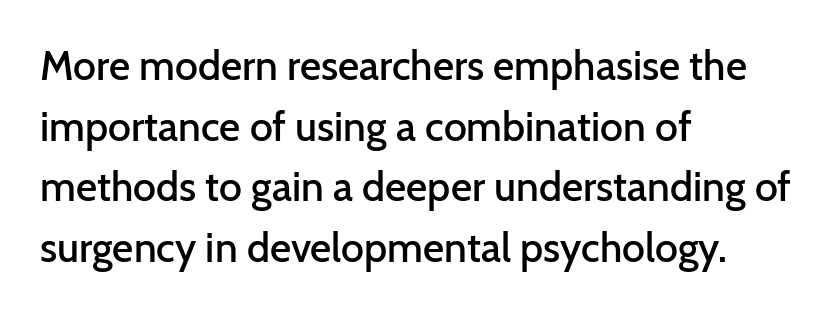
You could call the tracking neutral — neither tight nor loose. Semibold letterforms, between regular and bold. Unmarked baselines from the first word to the last. In terms of letterform style, serifs are entirely absent.
